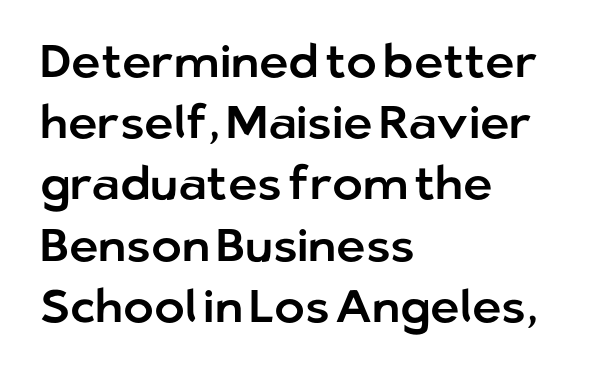
{"serif": "no", "italic": "no", "width": "normal", "stroke_contrast": "low", "x_height": "medium", "monospaced": "no", "underline": "no", "align": "left", "line_spacing": "normal", "line_spacing_ratio": 1.33, "letter_spacing": "normal", "letter_spacing_em": 0.0, "glyph_px": 46}
